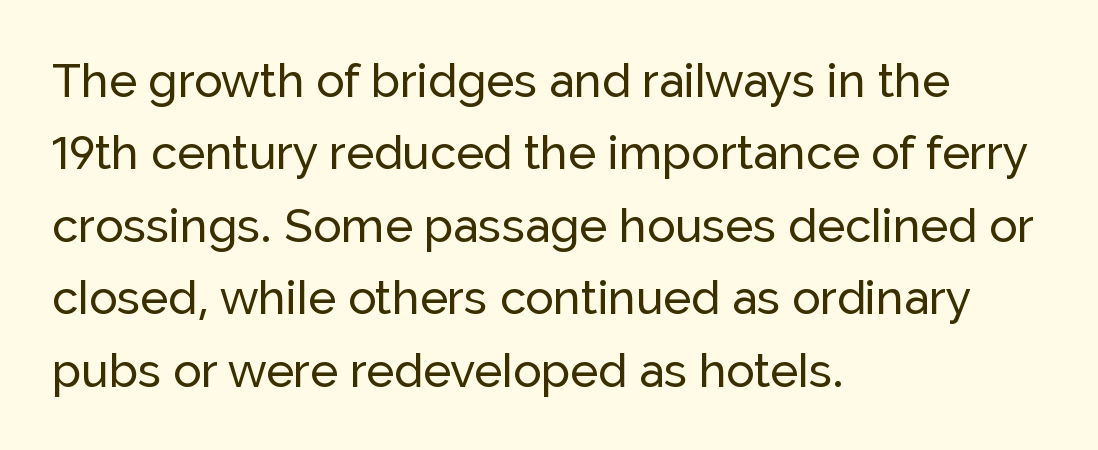
{"serif": "no", "italic": "no", "width": "normal", "stroke_contrast": "low", "x_height": "medium", "monospaced": "no", "underline": "no", "align": "left", "line_spacing": "normal", "line_spacing_ratio": 1.54, "letter_spacing": "normal", "letter_spacing_em": 0.0, "glyph_px": 47}
